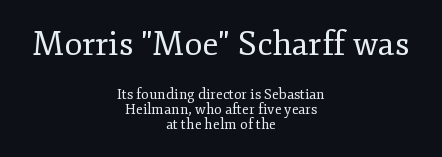
Visually the block forms a symmetrical silhouette, jagged on both flanks. When letters stand straight like this, we call the style roman or upright. You could not count columns in this text — the font is proportionally spaced. The face used here is seriffed, in the tradition of book romans.
